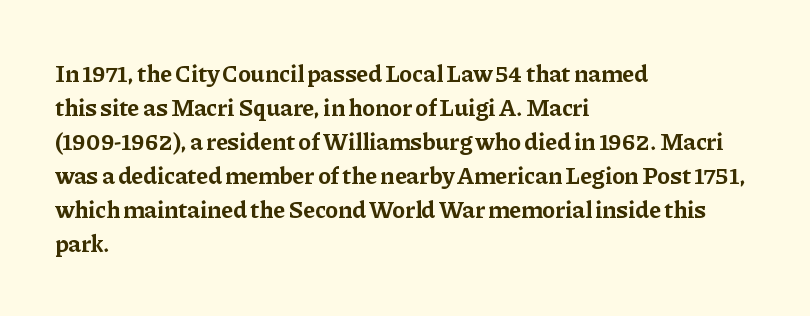
{"italic": "no", "bold": "yes", "underline": "no", "align": "left", "line_spacing": "normal", "line_spacing_ratio": 1.42, "letter_spacing": "normal", "letter_spacing_em": 0.0, "glyph_px": 24}
